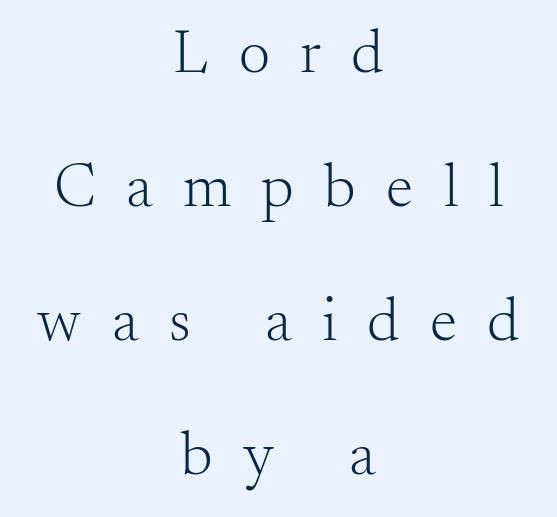
Is the type heavy? It reads as light-to-regular instead. This sample has the flowing, uneven cadence of proportional lettering. Horizontal alignment here is central, giving a formal, balanced look. Students, note that the glyphs here are deliberately spaced far apart. Lines of text with bare space underneath. Horizontal bands of white between lines are thick stripes.
